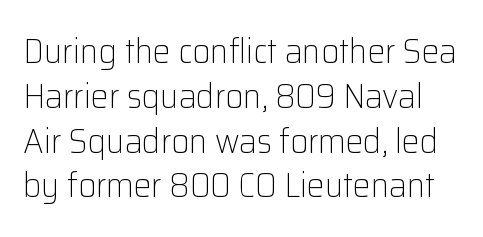
The image shows 35 px light sans-serif type, upright; set normal line spacing (1.28x), normal letter spacing, not underlined; low stroke contrast and a medium x-height.
